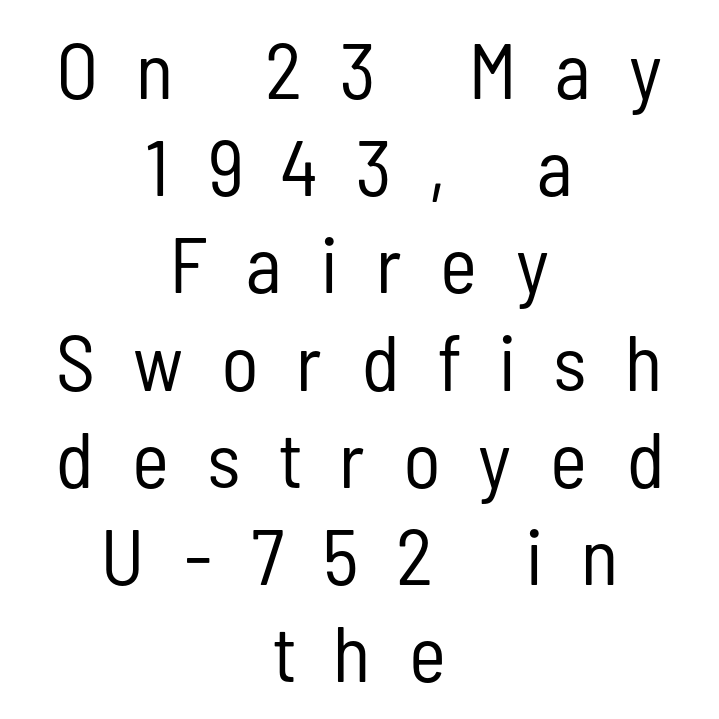
Q: Is the text bold? A: No.
Q: Is the text italic (slanted)? A: No, it is upright.
Q: Is the typeface a serif or a sans-serif typeface? A: Sans-serif.
Q: Is the text underlined? A: No.
Q: How is the paragraph aligned? A: Centered.
Q: Is the spacing between letters normal or unusually wide? A: Unusually wide.
Q: Width (condensed, normal, or wide)? A: Condensed.
Q: Stroke contrast? A: Low.
Q: x-height? A: Medium.
Q: Monospaced? A: No.
